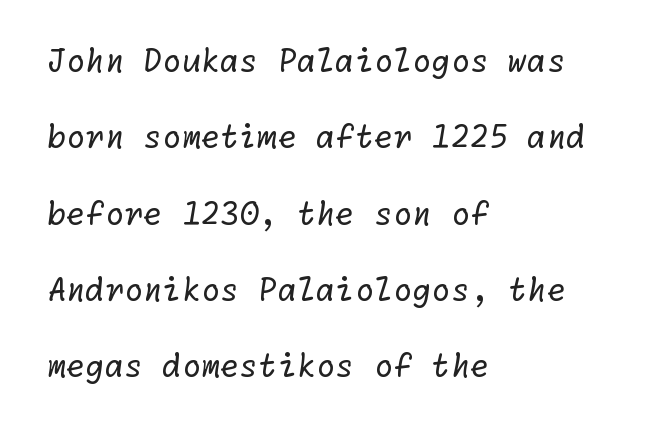
The letters carry no serifs — their stems end cleanly without finishing strokes. Notice the wide empty band between every row — that's loose leading. Heft: none added — not bold. Letters rest on an invisible, unmarked baseline. Short note: letters normally spaced.
